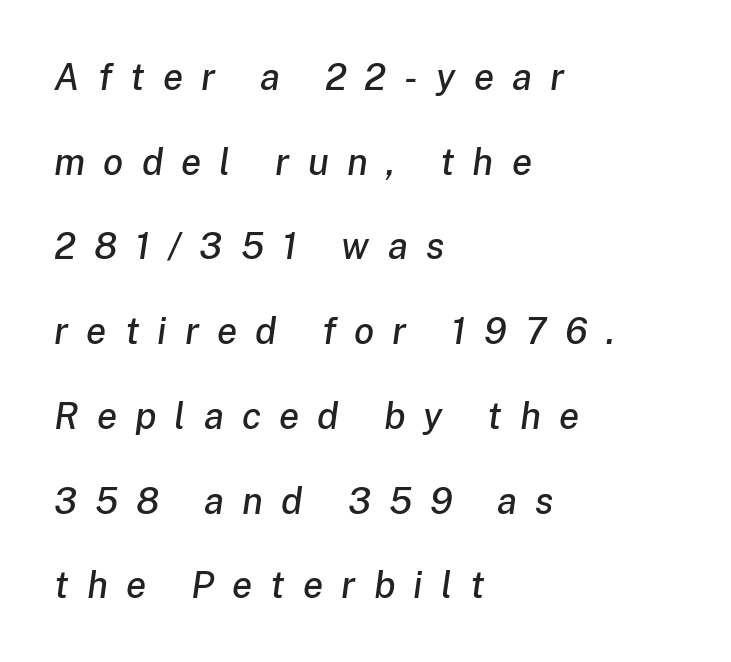
Q: Is the text italic (slanted)? A: Yes, it leans right by about 8 degrees.
Q: Is the text underlined? A: No.
Q: How is the paragraph aligned? A: Left-aligned.
Q: Is the spacing between letters normal or unusually wide? A: Unusually wide.
Q: Is the spacing between lines tight, normal or loose? A: Loose.
Q: Width (condensed, normal, or wide)? A: Normal.
Q: Stroke contrast? A: Low.
Q: x-height? A: Medium.
Q: Monospaced? A: No.
